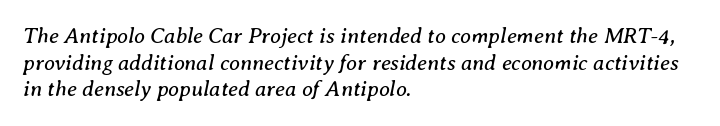
The image shows 22 px text type, italic (leaning right); set left-aligned, line spacing 1.21x, normal letter spacing, not underlined.
